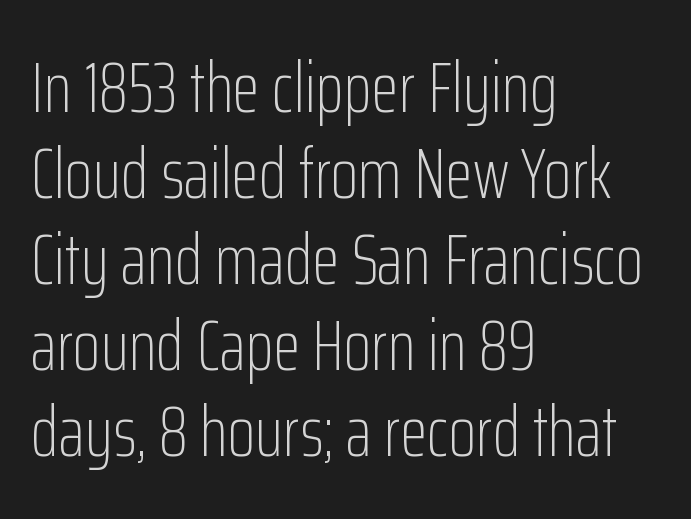
A typesetter would call this zero additional tracking. Grotesque or geometric, the face here clearly has no serifs. The letters look calm and open, with moderate or lighter stems. The space directly below the letters is spotless. The compositor pushed each line to the left boundary. The passage shown is typed in a proportional face where columns would drift.
